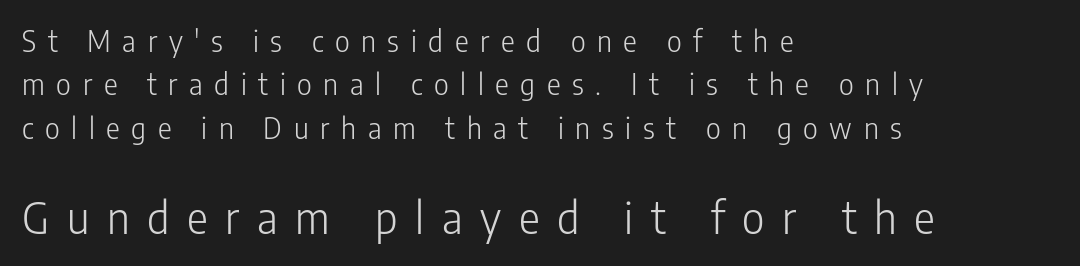
Clear beneath every line of the passage. Is there any slant? The stems are plumb. Serifs: no, the terminals of the letterforms are clean. Caption: upper text group reduced, lower text group enlarged. The text block is weighted toward the left margin, trailing off unevenly rightward.
